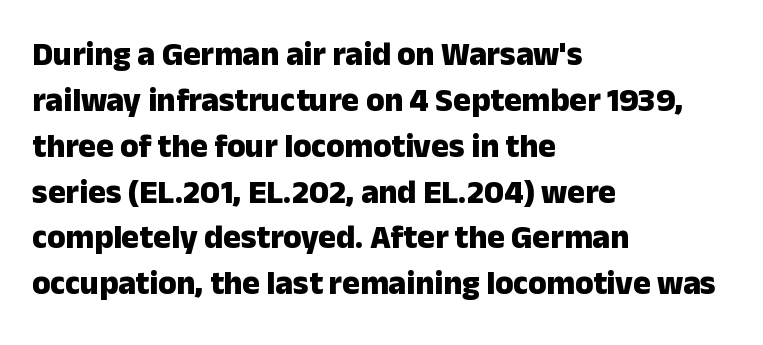
Q: Is the text bold? A: Yes.
Q: Is the text italic (slanted)? A: No, it is upright.
Q: Is the typeface a serif or a sans-serif typeface? A: Sans-serif.
Q: Is the text underlined? A: No.
Q: How is the paragraph aligned? A: Left-aligned.
Q: Is the spacing between letters normal or unusually wide? A: Normal.
Q: Is the spacing between lines tight, normal or loose? A: Normal.
Q: Width (condensed, normal, or wide)? A: Normal.
Q: Stroke contrast? A: Low.
Q: x-height? A: Medium.
Q: Monospaced? A: No.
